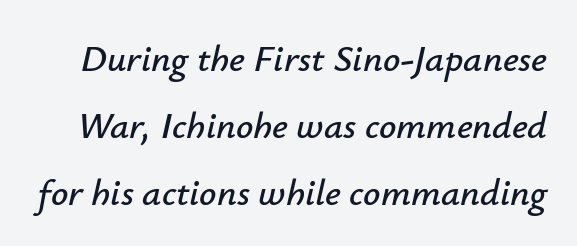
Italic: yes, the glyphs are oblique. The passage shown is typed in a proportional face where columns would drift. Honestly, there is no underline to notice here at all. Nobody touched the tracking dial on this one.
